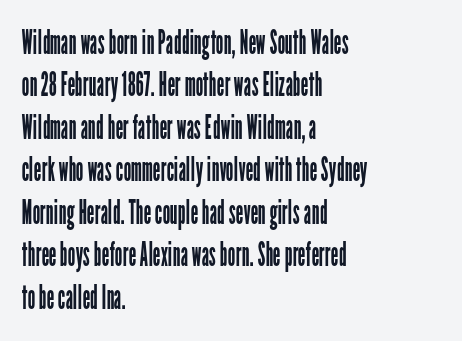
The image shows 34 px regular-weight, condensed sans-serif type, upright; set left-aligned, normal line spacing (1.25x), normal letter spacing, not underlined; low stroke contrast and a medium x-height.
